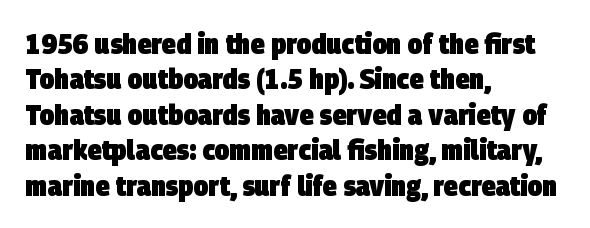
Q: Is the text bold? A: Yes.
Q: Is the typeface a serif or a sans-serif typeface? A: Sans-serif.
Q: Is the text underlined? A: No.
Q: How is the paragraph aligned? A: Left-aligned.
Q: Is the spacing between letters normal or unusually wide? A: Normal.
Q: Width (condensed, normal, or wide)? A: Condensed.
Q: Stroke contrast? A: Low.
Q: x-height? A: Large.
Q: Monospaced? A: No.
